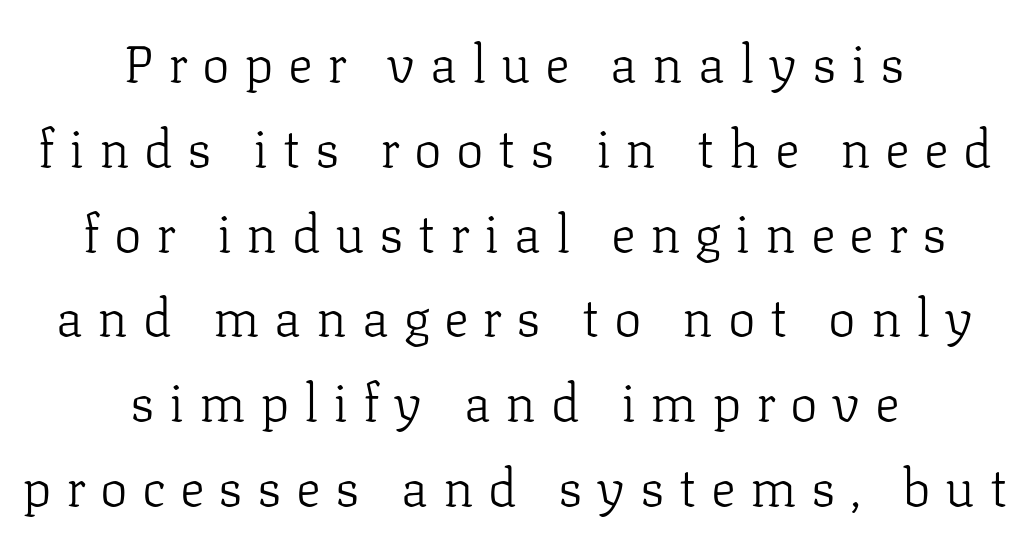
Q: Is the text bold? A: No.
Q: Is the text italic (slanted)? A: No, it is upright.
Q: Is the typeface a serif or a sans-serif typeface? A: Serif.
Q: Is the text underlined? A: No.
Q: How is the paragraph aligned? A: Centered.
Q: Is the spacing between letters normal or unusually wide? A: Unusually wide.
Q: Is the spacing between lines tight, normal or loose? A: Normal.
Q: Width (condensed, normal, or wide)? A: Normal.
Q: Stroke contrast? A: Low.
Q: x-height? A: Medium.
Q: Monospaced? A: No.
